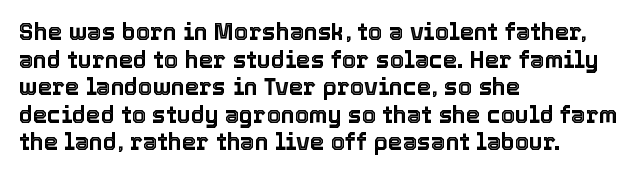
The image shows 23 px text type, upright; set left-aligned, line spacing 1.2x, normal letter spacing, not underlined.
